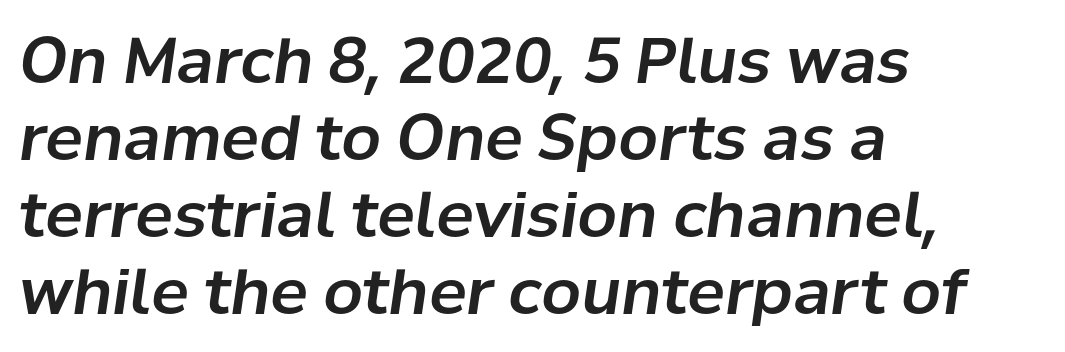
{"italic": "yes", "lean": "right", "slant_degrees": 8, "width": "normal", "stroke_contrast": "low", "x_height": "medium", "monospaced": "no", "underline": "no", "align": "left", "line_spacing_ratio": 1.22, "letter_spacing": "normal", "letter_spacing_em": 0.0, "glyph_px": 63}
